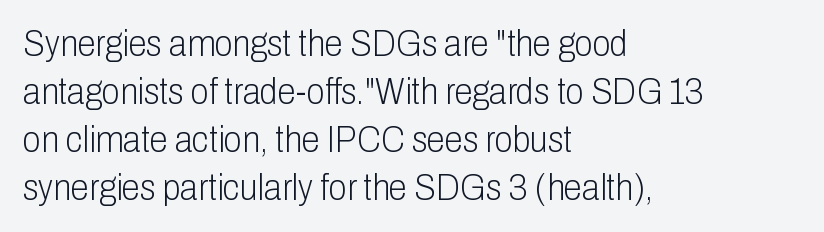
{"serif": "no", "italic": "no", "bold": "no", "weight": "light", "width": "condensed", "stroke_contrast": "low", "x_height": "medium", "monospaced": "no", "underline": "no", "align": "left", "line_spacing": "normal", "line_spacing_ratio": 1.3, "letter_spacing": "normal", "letter_spacing_em": 0.0, "glyph_px": 37}
